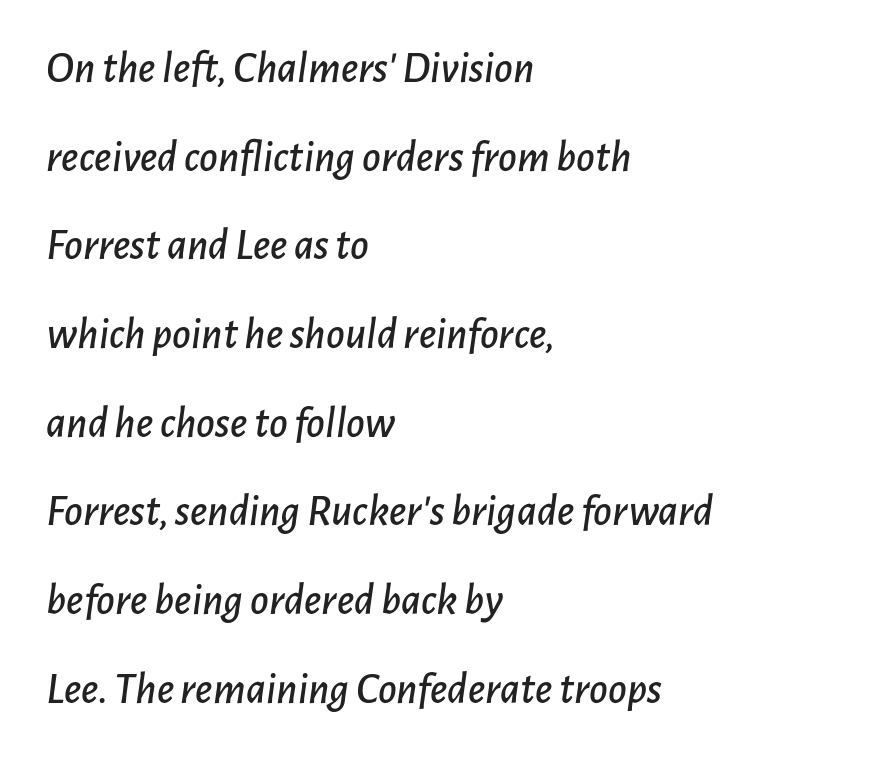
{"italic": "yes", "lean": "right", "slant_degrees": 7, "width": "normal", "stroke_contrast": "low", "x_height": "medium", "monospaced": "no", "underline": "no", "align": "left", "line_spacing": "loose", "line_spacing_ratio": 1.97, "letter_spacing": "normal", "letter_spacing_em": 0.0, "glyph_px": 45}
